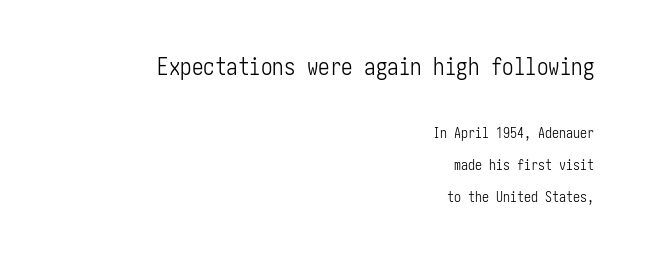
{"italic": "no", "bold": "no", "underline": "no", "align": "right", "line_spacing": "loose", "line_spacing_ratio": 2.31, "letter_spacing": "normal", "letter_spacing_em": 0.0, "larger_block": "first", "size_ratio": 1.64, "glyph_px": 23}
